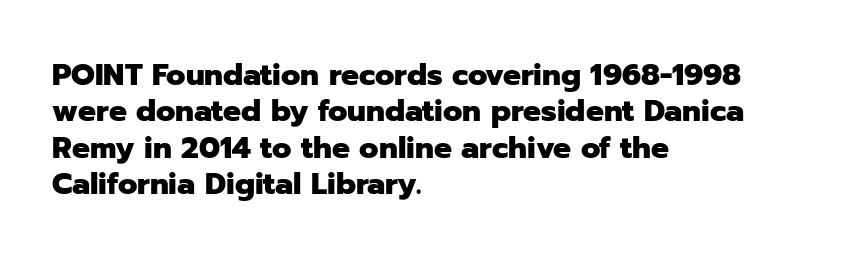
Strokes here are thick enough to call this a true bold. Nothing unusual about the tracking: characters are spaced as the font intends. Character widths vary here, with narrow letters taking less room than wide ones. The string is rendered with underlining switched off. Alignment: flush left.
